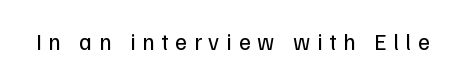
{"italic": "no", "bold": "no", "underline": "no", "letter_spacing": "wide", "letter_spacing_em": 0.3, "glyph_px": 23}
